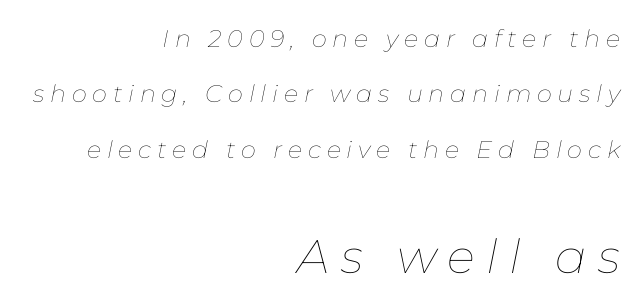
The image shows 47 px thin type, italic (leaning right); set right-aligned, loose line spacing (2.31x), unusually wide letter spacing (+0.24 em), not underlined; the second (bottom) block is 1.96x larger; low stroke contrast and a medium x-height.
